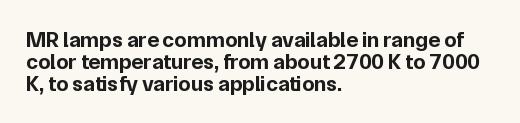
{"italic": "no", "bold": "yes", "underline": "no", "align": "left", "line_spacing": "tight", "line_spacing_ratio": 0.99, "letter_spacing": "normal", "letter_spacing_em": 0.0, "glyph_px": 22}
